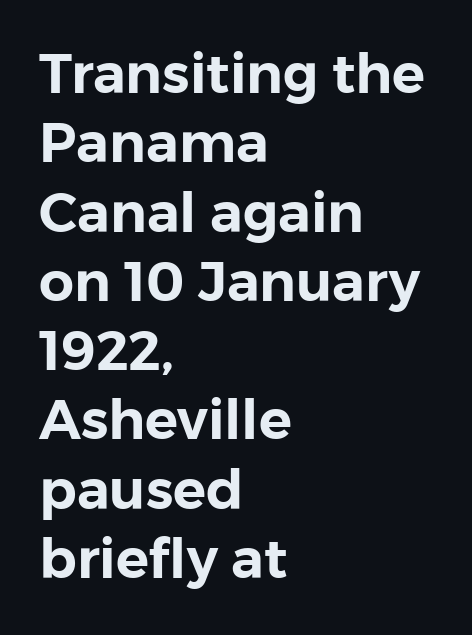
Q: Is the text italic (slanted)? A: No, it is upright.
Q: Is the typeface a serif or a sans-serif typeface? A: Sans-serif.
Q: Is the text underlined? A: No.
Q: How is the paragraph aligned? A: Left-aligned.
Q: Is the spacing between letters normal or unusually wide? A: Normal.
Q: Is the spacing between lines tight, normal or loose? A: Normal.
Q: Width (condensed, normal, or wide)? A: Normal.
Q: Stroke contrast? A: Low.
Q: x-height? A: Medium.
Q: Monospaced? A: No.
